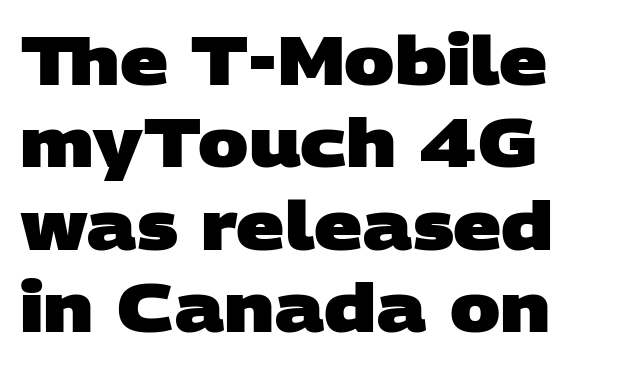
The image shows 67 px heavy, wide sans-serif type; set left-aligned, line spacing 1.23x, normal letter spacing, not underlined; low stroke contrast and a large x-height.
